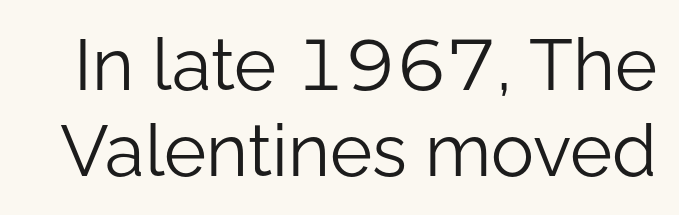
{"serif": "no", "italic": "no", "bold": "no", "weight": "light", "width": "normal", "stroke_contrast": "low", "x_height": "medium", "monospaced": "no", "underline": "no", "line_spacing_ratio": 1.19, "letter_spacing": "normal", "letter_spacing_em": 0.0, "glyph_px": 72}
